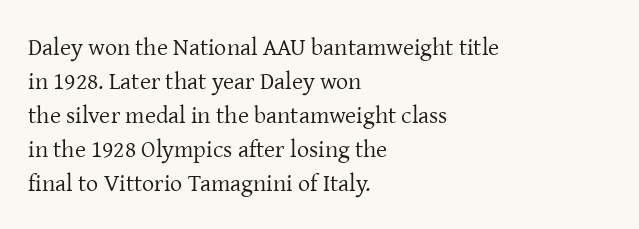
The image shows 24 px text type, upright; set left-aligned, normal line spacing (1.42x), normal letter spacing, not underlined.
